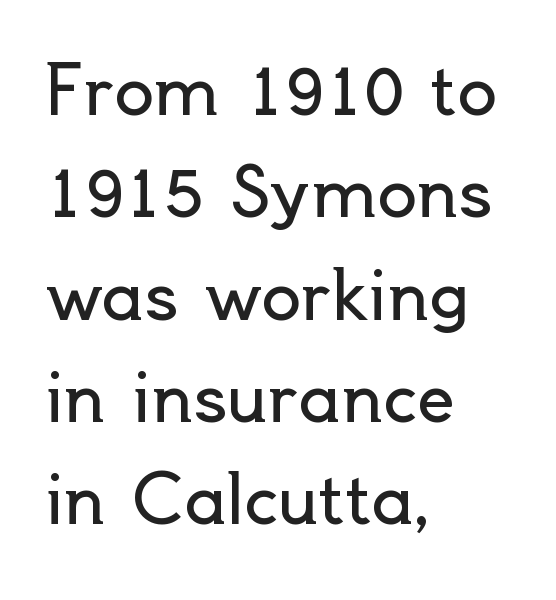
The image shows 66 px regular-weight sans-serif type, upright; set left-aligned, normal line spacing (1.55x), normal letter spacing, not underlined; a small x-height.
